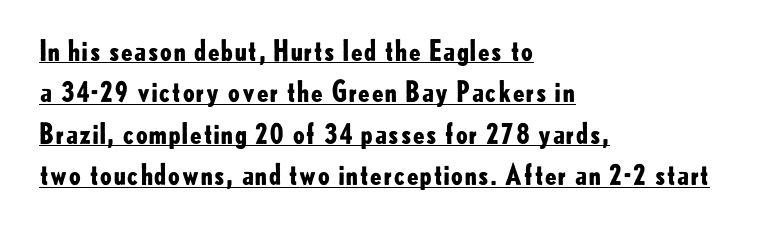
The text block is weighted toward the left margin, trailing off unevenly rightward. What kind of face is this? One without serifs — a sans. Vertical strokes here are truly vertical. Looks like regular typesetting: each glyph gets only the width it needs. Does the leading feel generous? No, just average. Its strokes are broad and dark, the hallmark of bold type.
